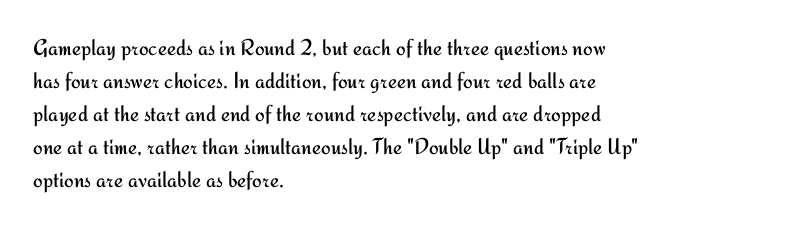
{"italic": "no", "bold": "no", "underline": "no", "align": "left", "line_spacing": "normal", "line_spacing_ratio": 1.44, "letter_spacing": "normal", "letter_spacing_em": 0.0, "glyph_px": 23}
